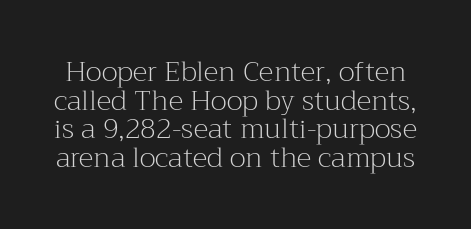
Q: Is the text bold? A: No.
Q: Is the text italic (slanted)? A: No, it is upright.
Q: Is the typeface a serif or a sans-serif typeface? A: Serif.
Q: Is the text underlined? A: No.
Q: Is the spacing between letters normal or unusually wide? A: Normal.
Q: Is the spacing between lines tight, normal or loose? A: Tight.
Q: Width (condensed, normal, or wide)? A: Normal.
Q: Stroke contrast? A: Medium.
Q: x-height? A: Medium.
Q: Monospaced? A: No.
